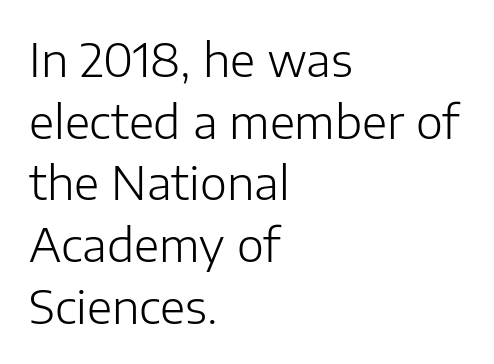
Check under the words: just untouched page. What's the leading like? Ordinary, nothing unusual. Weight class: somewhere from thin through regular. Line starts are locked; line ends wander. The lettering holds an erect, upright posture throughout. The gaps between neighbouring characters are ordinary and unremarkable.
